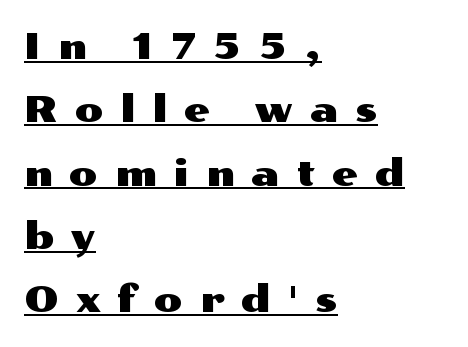
The image shows 37 px wide sans-serif type, upright; set left-aligned, line spacing 1.71x, unusually wide letter spacing (+0.46 em), underlined; medium stroke contrast and a medium x-height.
